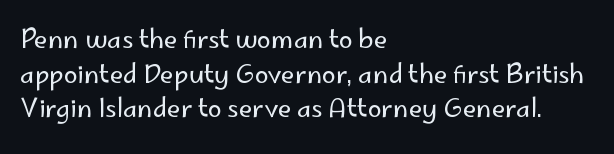
The letters stand straight up with perfectly vertical stems. The typesetter chose a ragged-right arrangement here. What's the leading like? Ordinary, nothing unusual. Nothing unusual about the tracking: characters are spaced as the font intends. Is the stroke heavy? The answer is a plain regular-or-lighter.
